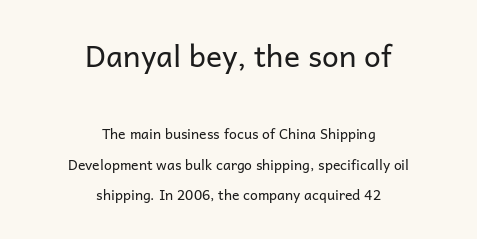
Q: Is the text bold? A: No.
Q: Is the text italic (slanted)? A: No, it is upright.
Q: Is the typeface a serif or a sans-serif typeface? A: Sans-serif.
Q: Is the text underlined? A: No.
Q: How is the paragraph aligned? A: Centered.
Q: Is the spacing between letters normal or unusually wide? A: Normal.
Q: Is the spacing between lines tight, normal or loose? A: Loose.
Q: Which block of text is set in a larger size, the first (top) or the second (bottom)? A: The first (top) one.
Q: Width (condensed, normal, or wide)? A: Normal.
Q: Stroke contrast? A: Low.
Q: x-height? A: Medium.
Q: Monospaced? A: No.
